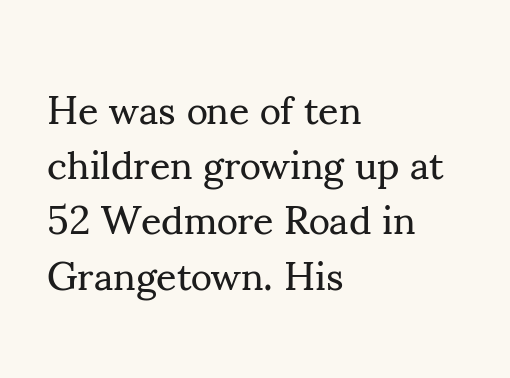
Is this a sans? No — the strokes have serifs. Each letter keeps its own natural width here, so spacing adapts to shape. There is no visible air inserted between adjacent glyphs. In terms of leading, this rendering sits right in the middle. If you drew a line through each stem, it would be perfectly vertical.
